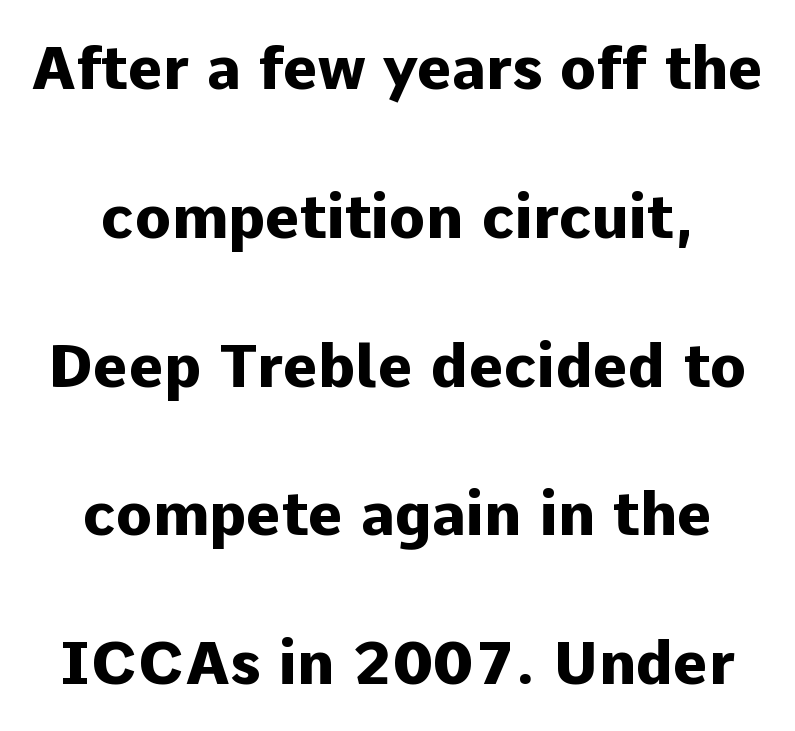
Q: Is the text bold? A: Yes.
Q: Is the text italic (slanted)? A: No, it is upright.
Q: Is the typeface a serif or a sans-serif typeface? A: Sans-serif.
Q: Is the text underlined? A: No.
Q: Is the spacing between letters normal or unusually wide? A: Normal.
Q: Is the spacing between lines tight, normal or loose? A: Loose.
Q: Width (condensed, normal, or wide)? A: Normal.
Q: Stroke contrast? A: Low.
Q: x-height? A: Medium.
Q: Monospaced? A: No.
